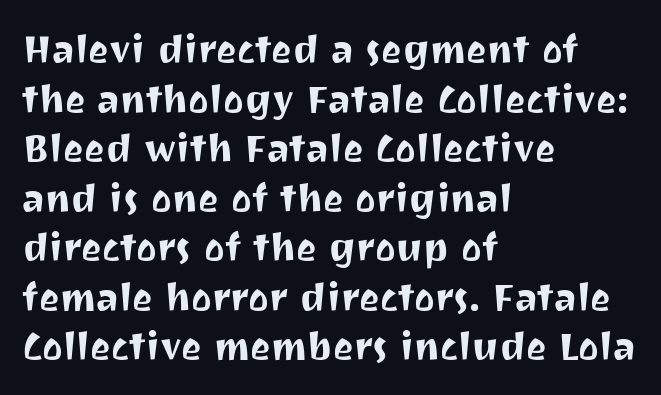
The image shows 39 px sans-serif type, upright; set left-aligned, normal line spacing (1.27x), normal letter spacing, not underlined; medium stroke contrast and a medium x-height.
